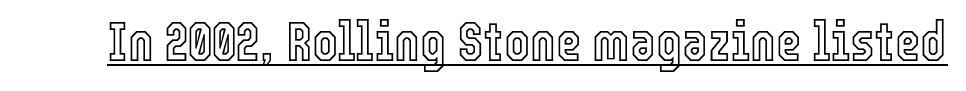
The image shows 55 px condensed type, upright; set normal letter spacing, underlined; a medium x-height.
